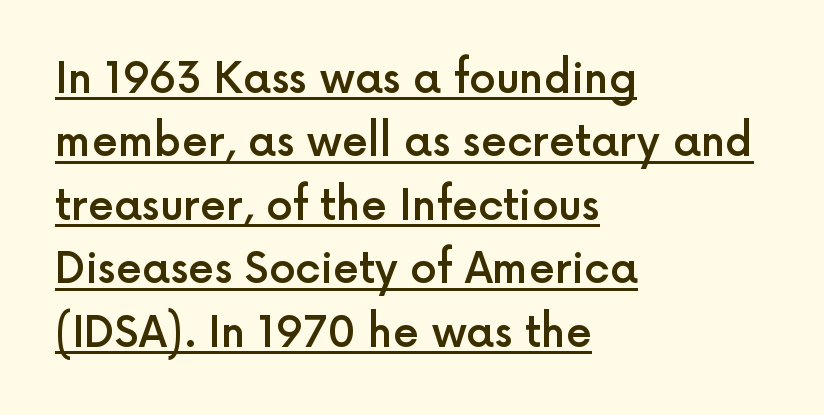
The image shows 42 px semibold sans-serif type, upright; set left-aligned, normal line spacing (1.51x), normal letter spacing, underlined; a medium x-height.
